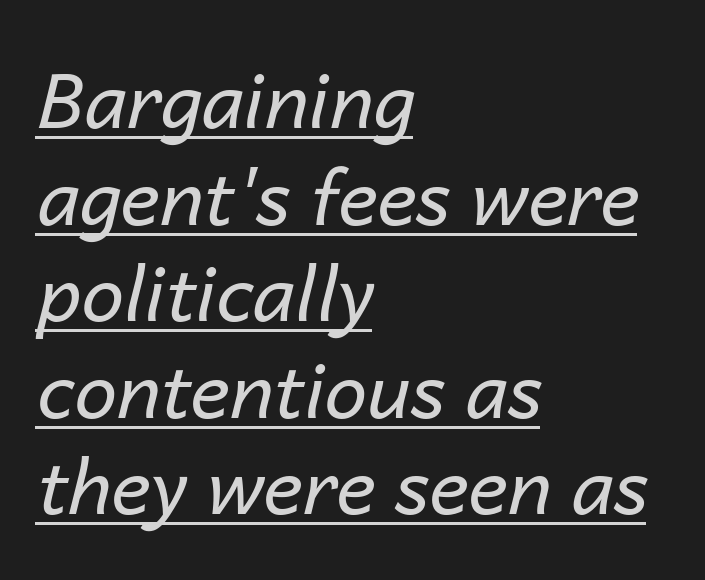
Q: Is the text bold? A: No.
Q: Is the text italic (slanted)? A: Yes, it leans right by about 14 degrees.
Q: Is the text underlined? A: Yes.
Q: How is the paragraph aligned? A: Left-aligned.
Q: Is the spacing between letters normal or unusually wide? A: Normal.
Q: Is the spacing between lines tight, normal or loose? A: Normal.
Q: Width (condensed, normal, or wide)? A: Normal.
Q: Stroke contrast? A: Low.
Q: x-height? A: Medium.
Q: Monospaced? A: No.
